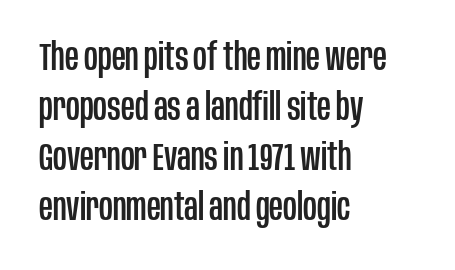
The image shows 38 px condensed sans-serif type, upright; set left-aligned, normal line spacing (1.32x), normal letter spacing, not underlined; low stroke contrast and a large x-height.
